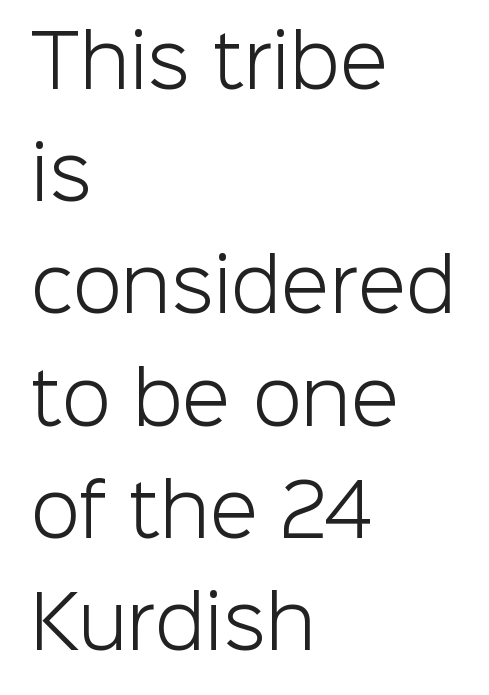
The image shows 71 px light sans-serif type, upright; set left-aligned, normal line spacing (1.58x), normal letter spacing, not underlined; low stroke contrast and a medium x-height.
